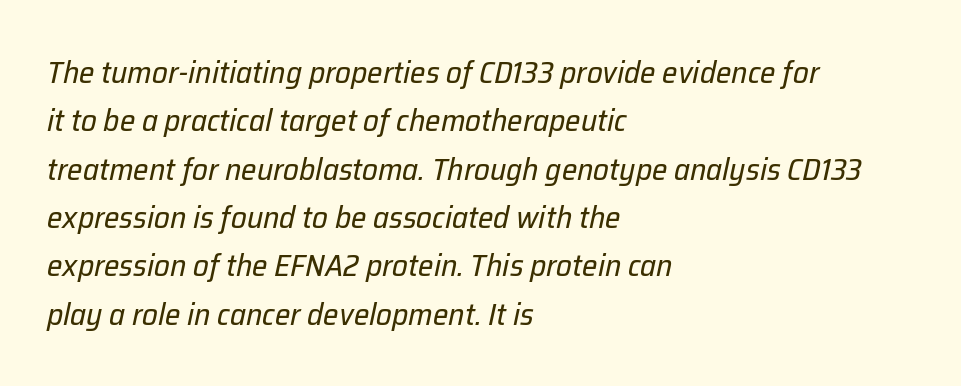
Q: Is the text bold? A: No.
Q: Is the text italic (slanted)? A: Yes, it leans right by about 12 degrees.
Q: Is the text underlined? A: No.
Q: How is the paragraph aligned? A: Left-aligned.
Q: Is the spacing between letters normal or unusually wide? A: Normal.
Q: Is the spacing between lines tight, normal or loose? A: Normal.
Q: Width (condensed, normal, or wide)? A: Normal.
Q: Stroke contrast? A: Low.
Q: x-height? A: Medium.
Q: Monospaced? A: No.
